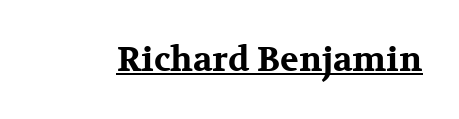
Q: Is the text bold? A: Yes.
Q: Is the text italic (slanted)? A: No, it is upright.
Q: Is the typeface a serif or a sans-serif typeface? A: Serif.
Q: Is the text underlined? A: Yes.
Q: Is the spacing between letters normal or unusually wide? A: Normal.
Q: Width (condensed, normal, or wide)? A: Wide.
Q: Stroke contrast? A: Medium.
Q: x-height? A: Medium.
Q: Monospaced? A: No.
